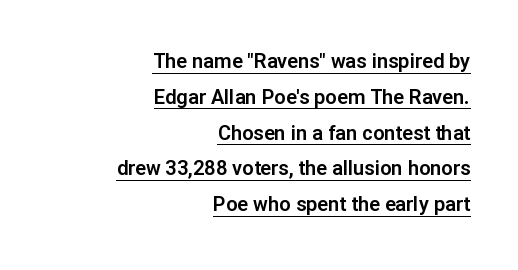
Honestly, the underline is the first thing you notice here. No extra tracking has been applied to these lines. The compositor pushed each line to the right boundary. Tall strokes in this sample are plumb rather than angled.
